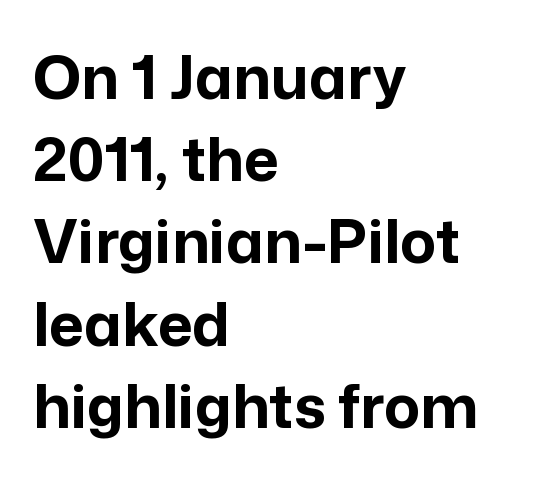
The image shows 60 px bold sans-serif type, upright; set left-aligned, normal line spacing (1.37x), normal letter spacing, not underlined; low stroke contrast and a medium x-height.
